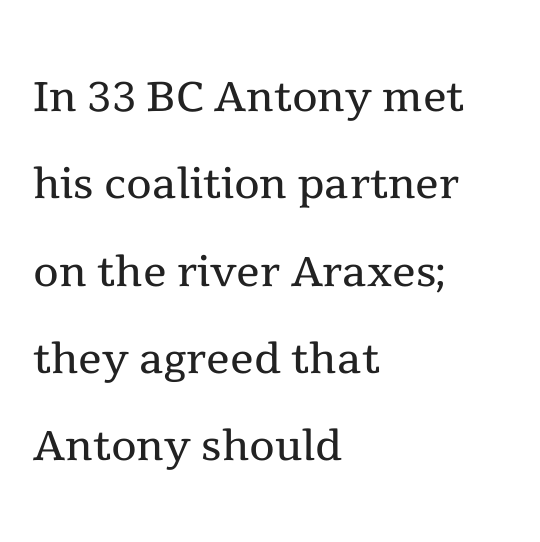
The image shows 59 px regular-weight serif type, upright; set left-aligned, normal line spacing (1.48x), normal letter spacing, not underlined; a medium x-height.
